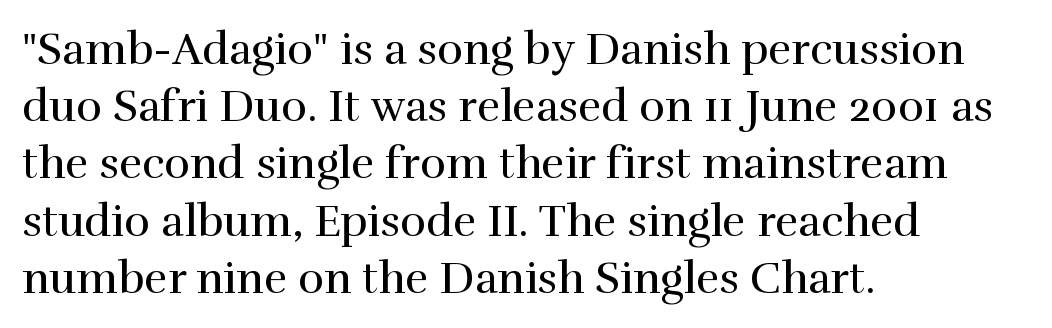
Q: Is the text bold? A: No.
Q: Is the text italic (slanted)? A: No, it is upright.
Q: Is the typeface a serif or a sans-serif typeface? A: Serif.
Q: Is the text underlined? A: No.
Q: How is the paragraph aligned? A: Left-aligned.
Q: Is the spacing between letters normal or unusually wide? A: Normal.
Q: Is the spacing between lines tight, normal or loose? A: Normal.
Q: Width (condensed, normal, or wide)? A: Normal.
Q: Stroke contrast? A: High.
Q: x-height? A: Medium.
Q: Monospaced? A: No.
